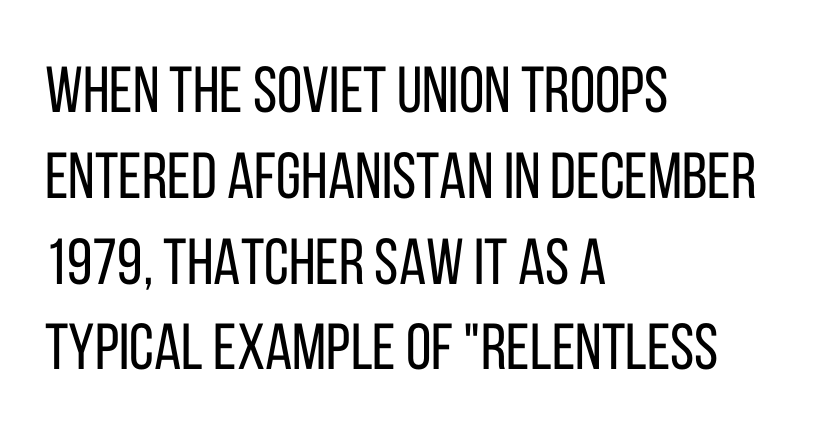
Look at the bottom of the vertical strokes: they stop flat, with no serifs. Each letter keeps its own natural width here, so spacing adapts to shape. Successive baselines arrive at the customary interval. Posture: straight, roman, zero tilt. The rendering keeps characters at their native spacing. These lines are set flush left with a ragged right edge.
